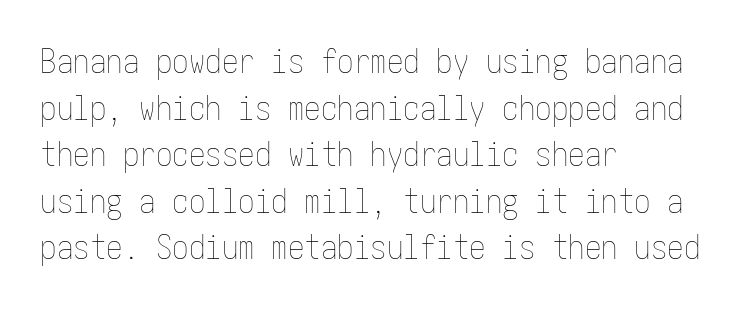
{"italic": "no", "bold": "no", "weight": "thin", "width": "condensed", "stroke_contrast": "low", "x_height": "medium", "underline": "no", "align": "left", "line_spacing": "normal", "line_spacing_ratio": 1.41, "letter_spacing": "normal", "letter_spacing_em": 0.0, "glyph_px": 33}
